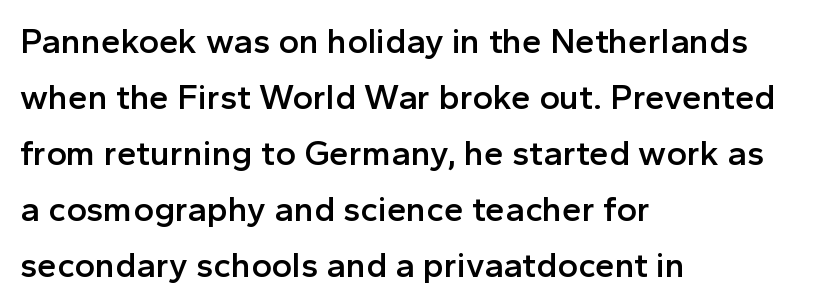
Q: Is the text bold? A: Semi-bold.
Q: Is the text italic (slanted)? A: No, it is upright.
Q: Is the typeface a serif or a sans-serif typeface? A: Sans-serif.
Q: Is the text underlined? A: No.
Q: How is the paragraph aligned? A: Left-aligned.
Q: Is the spacing between letters normal or unusually wide? A: Normal.
Q: Is the spacing between lines tight, normal or loose? A: Normal.
Q: Width (condensed, normal, or wide)? A: Normal.
Q: x-height? A: Medium.
Q: Monospaced? A: No.
